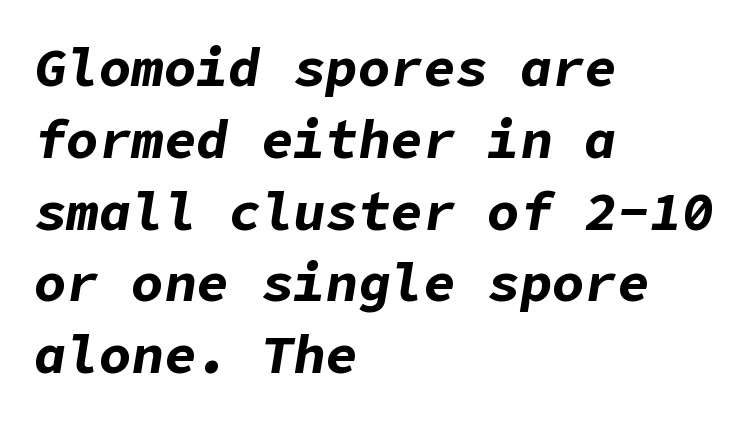
Q: Is the text bold? A: Yes.
Q: Is the text italic (slanted)? A: Yes, it leans right by about 9 degrees.
Q: Is the text underlined? A: No.
Q: How is the paragraph aligned? A: Left-aligned.
Q: Is the spacing between letters normal or unusually wide? A: Normal.
Q: Is the spacing between lines tight, normal or loose? A: Normal.
Q: Width (condensed, normal, or wide)? A: Normal.
Q: Stroke contrast? A: Low.
Q: x-height? A: Medium.
